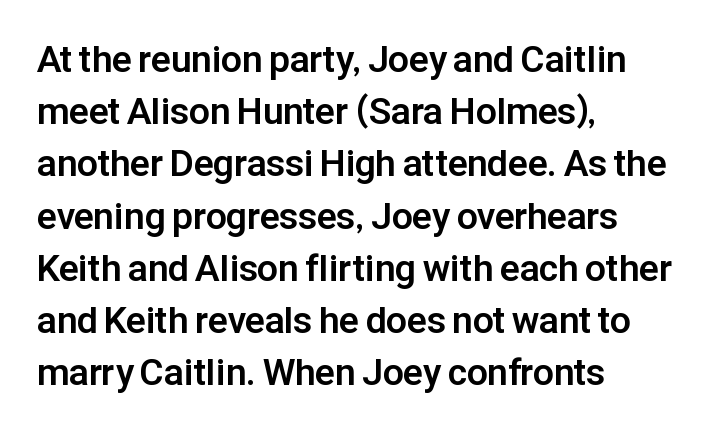
The font is running at its bold setting. The type is set solid horizontally, with unmodified tracking. It's the straight-up-and-down kind of type. Normally led — the rows are evenly, conventionally spaced. Type without underlining.
